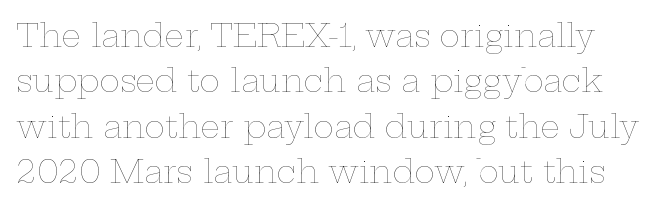
Q: Is the text bold? A: No.
Q: Is the text italic (slanted)? A: No, it is upright.
Q: Is the text underlined? A: No.
Q: Is the spacing between letters normal or unusually wide? A: Normal.
Q: Is the spacing between lines tight, normal or loose? A: Normal.
Q: Width (condensed, normal, or wide)? A: Wide.
Q: Stroke contrast? A: Low.
Q: x-height? A: Medium.
Q: Monospaced? A: No.
